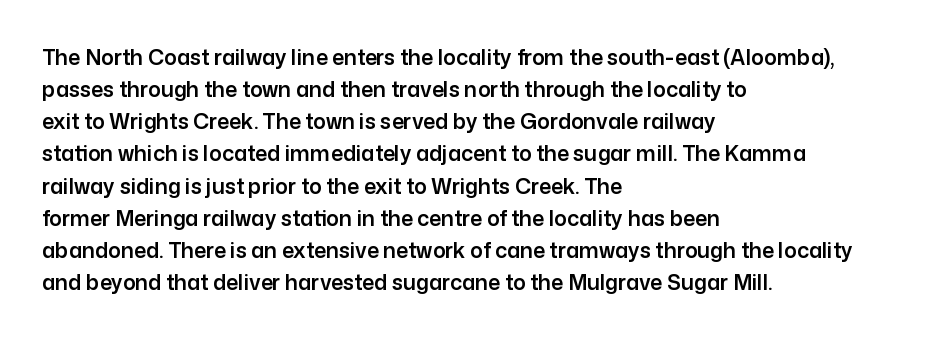
Q: Is the text italic (slanted)? A: No, it is upright.
Q: Is the text underlined? A: No.
Q: How is the paragraph aligned? A: Left-aligned.
Q: Is the spacing between letters normal or unusually wide? A: Normal.
Q: Is the spacing between lines tight, normal or loose? A: Normal.
